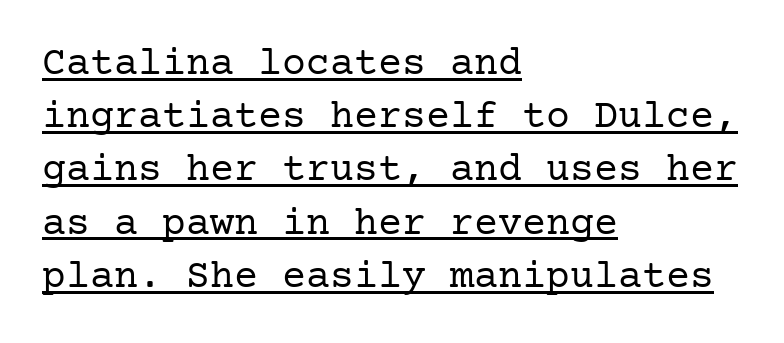
The face used here appears with an underline applied. There is no visible air inserted between adjacent glyphs. Small tapered or slab feet sit at the stroke ends, so this counts as serif. Short and long lines alike share a common starting point at left. A quiet, ordinary-to-light weight characterises the typeface.
